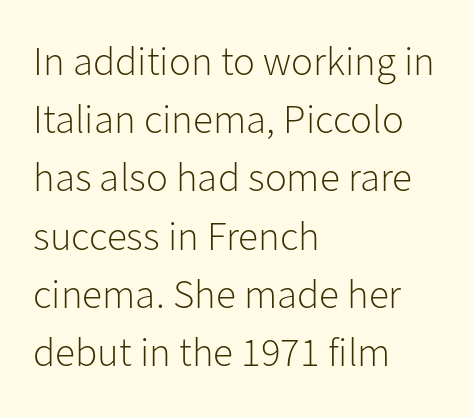
Q: Is the text bold? A: No.
Q: Is the text italic (slanted)? A: No, it is upright.
Q: Is the typeface a serif or a sans-serif typeface? A: Sans-serif.
Q: Is the text underlined? A: No.
Q: How is the paragraph aligned? A: Left-aligned.
Q: Is the spacing between letters normal or unusually wide? A: Normal.
Q: Is the spacing between lines tight, normal or loose? A: Normal.
Q: Width (condensed, normal, or wide)? A: Normal.
Q: Stroke contrast? A: Low.
Q: x-height? A: Medium.
Q: Monospaced? A: No.
